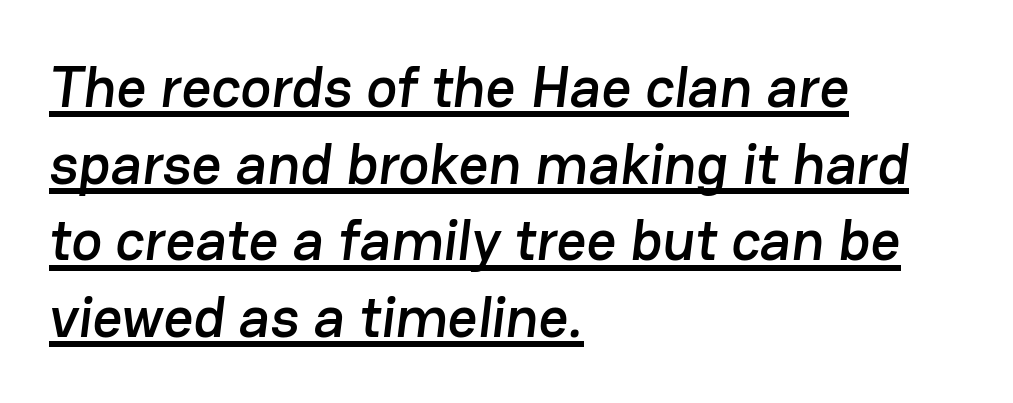
Q: Is the typeface a serif or a sans-serif typeface? A: Sans-serif.
Q: Is the text underlined? A: Yes.
Q: How is the paragraph aligned? A: Left-aligned.
Q: Is the spacing between letters normal or unusually wide? A: Normal.
Q: Is the spacing between lines tight, normal or loose? A: Normal.
Q: Width (condensed, normal, or wide)? A: Normal.
Q: Stroke contrast? A: Low.
Q: x-height? A: Medium.
Q: Monospaced? A: No.
